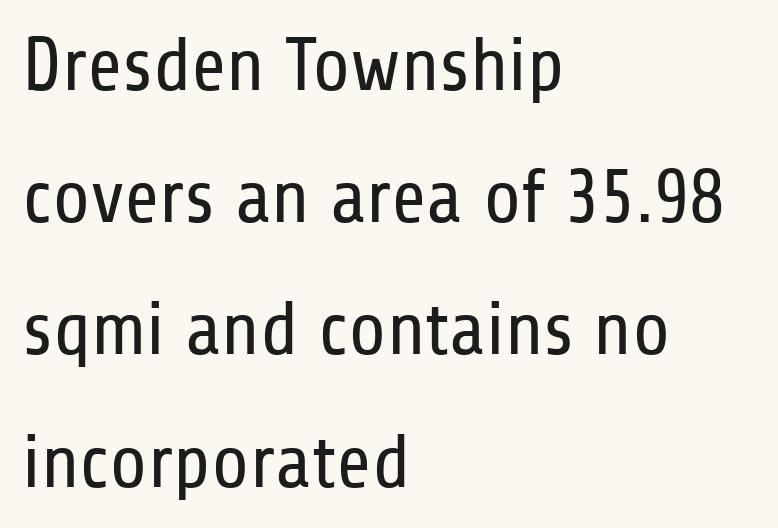
The image shows 76 px regular-weight, condensed sans-serif type, upright; set left-aligned, line spacing 1.74x, normal letter spacing, not underlined; low stroke contrast and a medium x-height.
